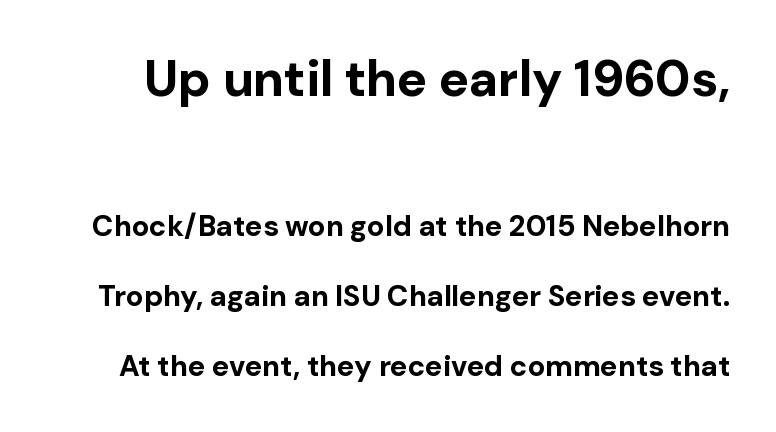
A typesetter would label this face a sans. Check under the words: just untouched page. In terms of letterspacing, this is plain default setting. Stroke thickness is high; the sample reads as a true bold.
